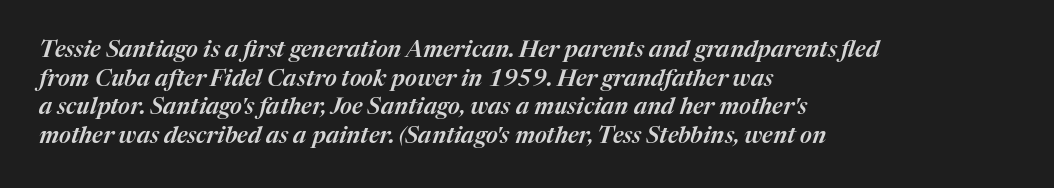
{"italic": "yes", "lean": "right", "slant_degrees": 17, "underline": "no", "align": "left", "line_spacing_ratio": 1.24, "letter_spacing": "normal", "letter_spacing_em": 0.0, "glyph_px": 23}
